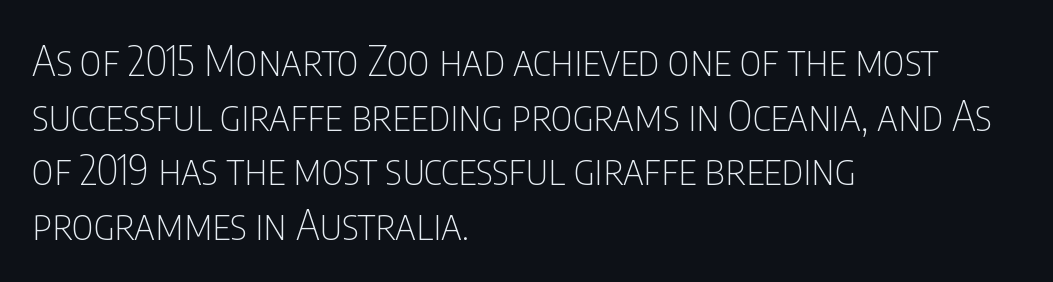
The rendering uses natural spacing where letterforms have individual widths. Where is the straight margin? On the left. Is the type heavy? It reads as light-to-regular instead. Italic? Not at all — the glyphs are vertical. A sans-serif font was chosen for this passage.
